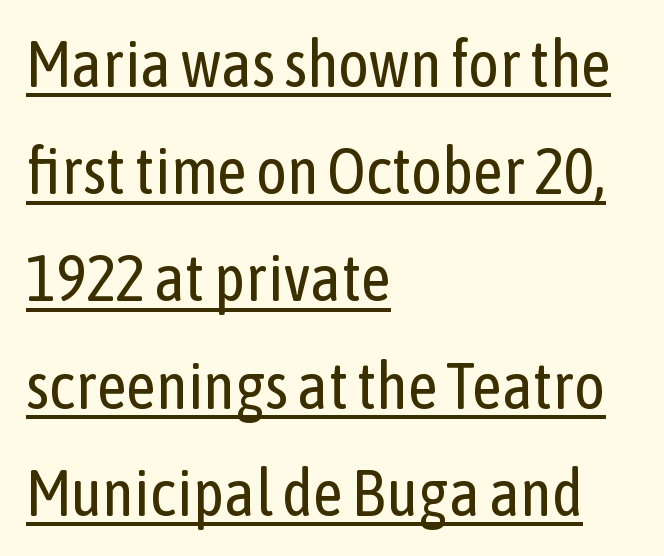
{"serif": "no", "italic": "no", "bold": "no", "weight": "regular", "width": "condensed", "stroke_contrast": "low", "x_height": "medium", "monospaced": "no", "underline": "yes", "align": "left", "line_spacing": "normal", "line_spacing_ratio": 1.65, "letter_spacing": "normal", "letter_spacing_em": 0.0, "glyph_px": 65}
